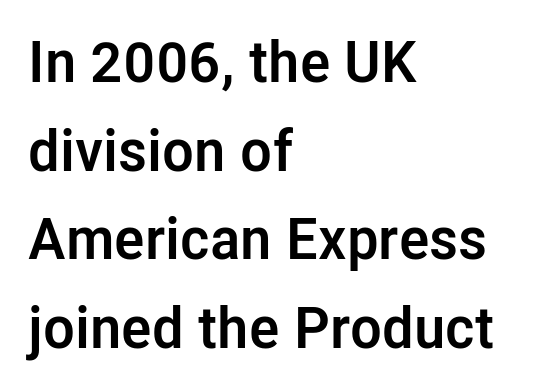
{"serif": "no", "italic": "no", "bold": "yes", "weight": "semibold", "width": "normal", "stroke_contrast": "low", "x_height": "medium", "monospaced": "no", "underline": "no", "align": "left", "line_spacing": "normal", "line_spacing_ratio": 1.53, "letter_spacing": "normal", "letter_spacing_em": 0.0, "glyph_px": 58}
